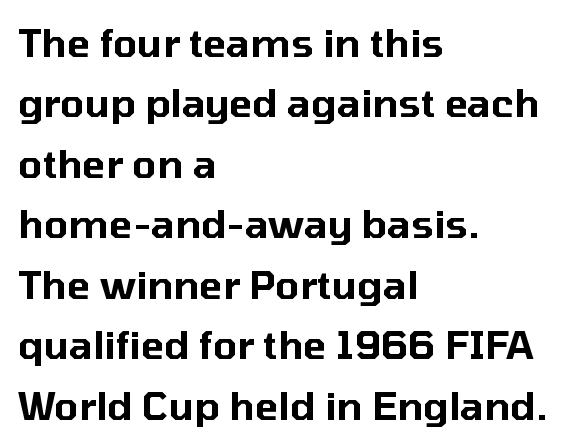
{"serif": "no", "italic": "no", "width": "normal", "stroke_contrast": "low", "x_height": "medium", "monospaced": "no", "underline": "no", "align": "left", "line_spacing": "normal", "line_spacing_ratio": 1.55, "letter_spacing": "normal", "letter_spacing_em": 0.0, "glyph_px": 39}
